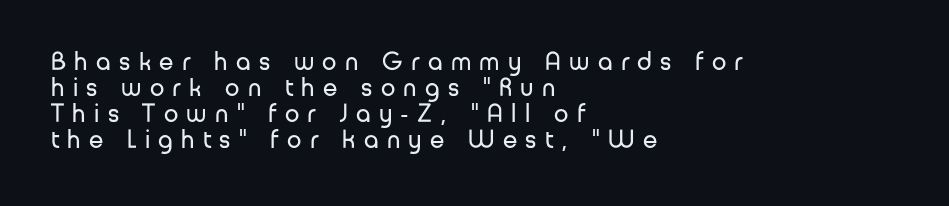
The image shows 26 px text type, upright; set left-aligned, tight line spacing (1.0x), unusually wide letter spacing (+0.32 em), not underlined.
